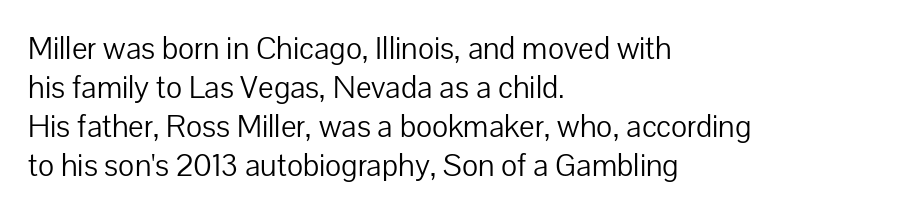
Q: Is the text bold? A: No.
Q: Is the text italic (slanted)? A: No, it is upright.
Q: Is the typeface a serif or a sans-serif typeface? A: Sans-serif.
Q: Is the text underlined? A: No.
Q: How is the paragraph aligned? A: Left-aligned.
Q: Is the spacing between letters normal or unusually wide? A: Normal.
Q: Is the spacing between lines tight, normal or loose? A: Normal.
Q: Width (condensed, normal, or wide)? A: Normal.
Q: Stroke contrast? A: Low.
Q: x-height? A: Medium.
Q: Monospaced? A: No.
